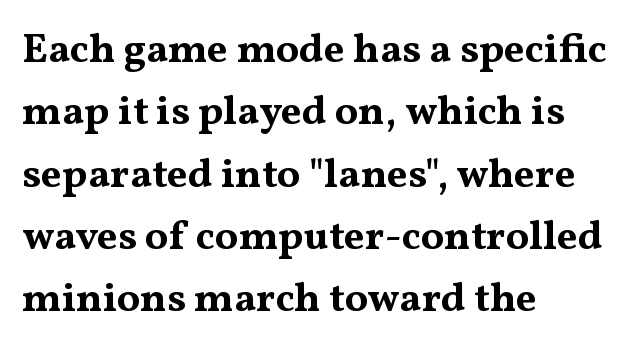
Q: Is the text bold? A: Yes.
Q: Is the text italic (slanted)? A: No, it is upright.
Q: Is the typeface a serif or a sans-serif typeface? A: Serif.
Q: Is the text underlined? A: No.
Q: How is the paragraph aligned? A: Left-aligned.
Q: Is the spacing between letters normal or unusually wide? A: Normal.
Q: Is the spacing between lines tight, normal or loose? A: Normal.
Q: Width (condensed, normal, or wide)? A: Wide.
Q: Stroke contrast? A: Medium.
Q: x-height? A: Medium.
Q: Monospaced? A: No.
